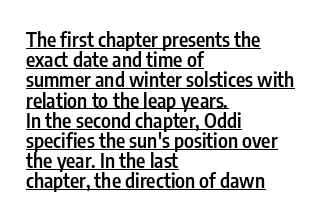
Q: Is the text bold? A: Semi-bold.
Q: Is the text italic (slanted)? A: No, it is upright.
Q: Is the text underlined? A: Yes.
Q: How is the paragraph aligned? A: Left-aligned.
Q: Is the spacing between letters normal or unusually wide? A: Normal.
Q: Is the spacing between lines tight, normal or loose? A: Tight.
